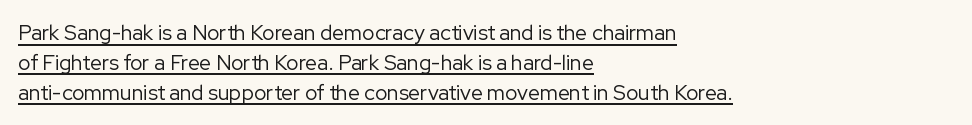
The image shows 21 px text type, upright; set left-aligned, normal line spacing (1.42x), normal letter spacing, underlined.
